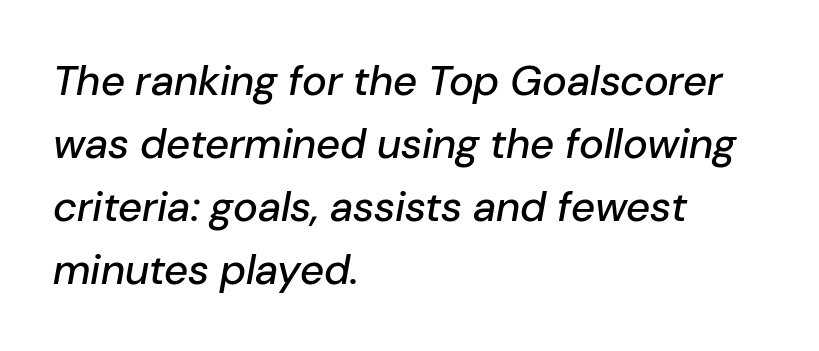
Q: Is the text italic (slanted)? A: Yes, it leans right by about 10 degrees.
Q: Is the text underlined? A: No.
Q: How is the paragraph aligned? A: Left-aligned.
Q: Is the spacing between letters normal or unusually wide? A: Normal.
Q: Is the spacing between lines tight, normal or loose? A: Normal.
Q: Width (condensed, normal, or wide)? A: Normal.
Q: Stroke contrast? A: Low.
Q: x-height? A: Medium.
Q: Monospaced? A: No.
